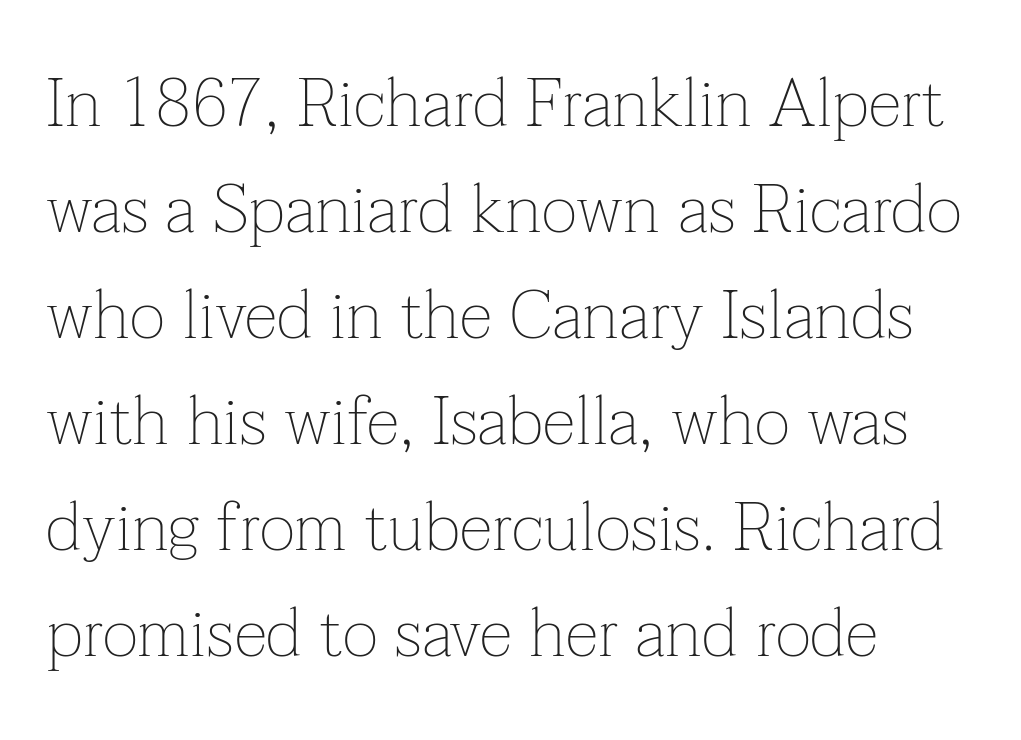
Q: Is the text bold? A: No.
Q: Is the text italic (slanted)? A: No, it is upright.
Q: Is the typeface a serif or a sans-serif typeface? A: Serif.
Q: Is the text underlined? A: No.
Q: How is the paragraph aligned? A: Left-aligned.
Q: Is the spacing between letters normal or unusually wide? A: Normal.
Q: Is the spacing between lines tight, normal or loose? A: Normal.
Q: Width (condensed, normal, or wide)? A: Normal.
Q: Stroke contrast? A: Low.
Q: x-height? A: Medium.
Q: Monospaced? A: No.
